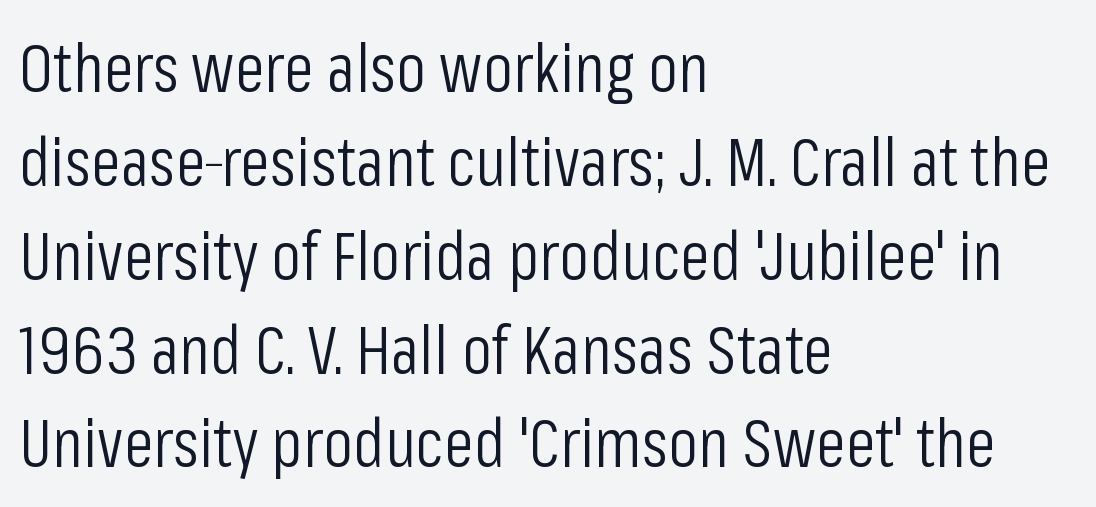
Q: Is the text bold? A: No.
Q: Is the text italic (slanted)? A: No, it is upright.
Q: Is the typeface a serif or a sans-serif typeface? A: Sans-serif.
Q: Is the text underlined? A: No.
Q: How is the paragraph aligned? A: Left-aligned.
Q: Is the spacing between letters normal or unusually wide? A: Normal.
Q: Is the spacing between lines tight, normal or loose? A: Normal.
Q: Width (condensed, normal, or wide)? A: Condensed.
Q: Stroke contrast? A: Low.
Q: x-height? A: Medium.
Q: Monospaced? A: No.
